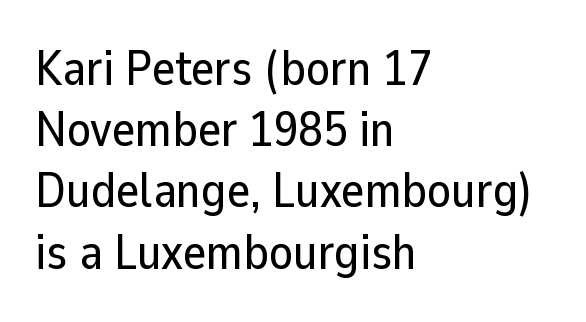
The image shows 49 px sans-serif type, upright; set left-aligned, normal line spacing (1.25x), normal letter spacing, not underlined; low stroke contrast and a medium x-height.
